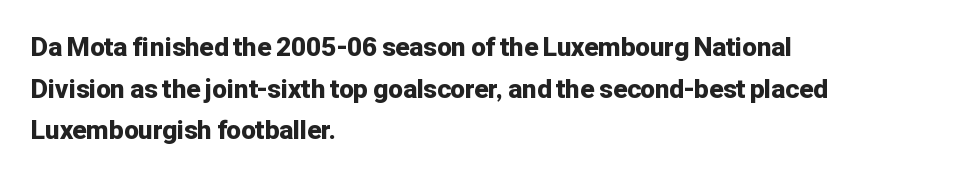
When letters stand straight like this, we call the style roman or upright. Successive baselines arrive at the customary interval. This rendering uses left alignment, leaving the right contour irregular. Notice how thick the strokes are: this is what a full bold looks like.
